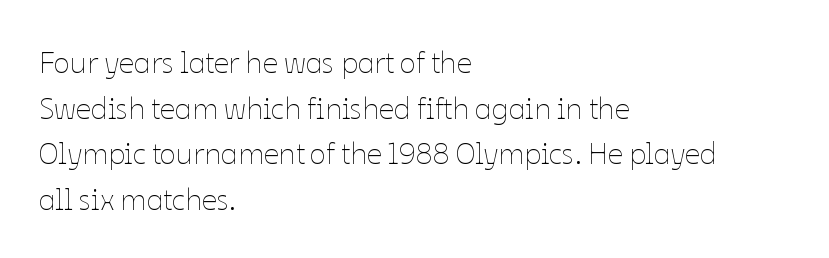
{"italic": "no", "bold": "no", "weight": "thin", "width": "normal", "stroke_contrast": "low", "x_height": "medium", "monospaced": "no", "underline": "no", "align": "left", "line_spacing": "normal", "line_spacing_ratio": 1.52, "letter_spacing": "normal", "letter_spacing_em": 0.0, "glyph_px": 30}
